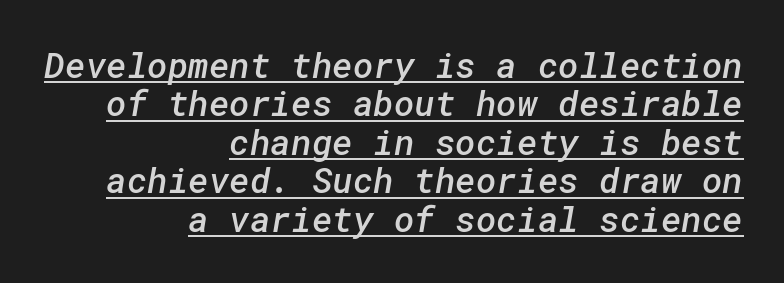
{"serif": "no", "bold": "semi", "weight": "semibold", "width": "normal", "stroke_contrast": "low", "x_height": "medium", "underline": "yes", "align": "right", "line_spacing": "tight", "line_spacing_ratio": 1.1, "letter_spacing": "normal", "letter_spacing_em": 0.0, "glyph_px": 35}
